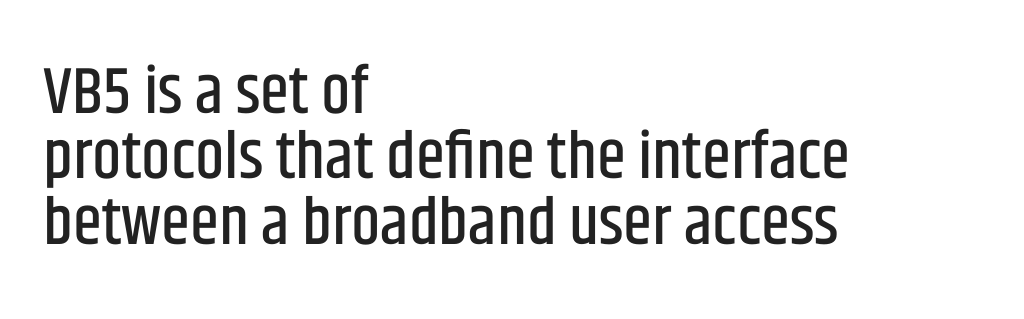
Characters remain perfectly vertical along every line. The passage shown is not underscored anywhere. How would I describe the line gaps? Narrow and economical. This rendering uses left alignment, leaving the right contour irregular. Proportional: the letters do not fall into vertical columns.
